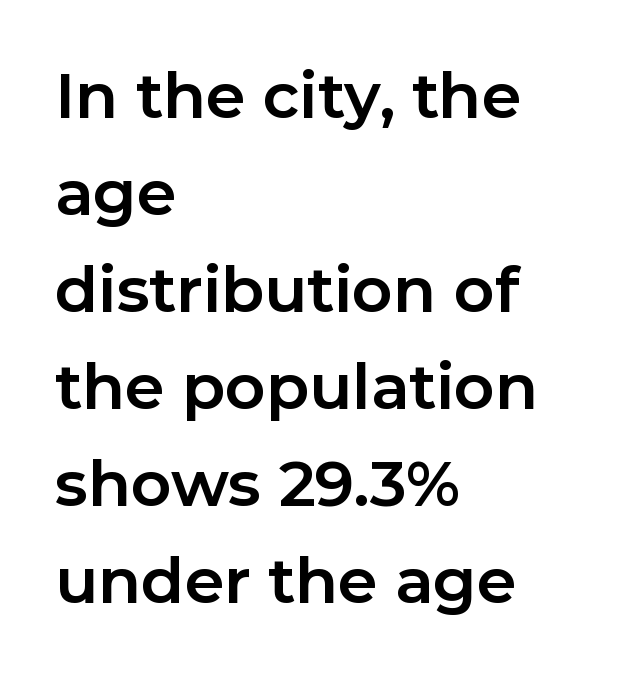
Q: Is the text bold? A: Yes.
Q: Is the text italic (slanted)? A: No, it is upright.
Q: Is the typeface a serif or a sans-serif typeface? A: Sans-serif.
Q: Is the text underlined? A: No.
Q: How is the paragraph aligned? A: Left-aligned.
Q: Is the spacing between letters normal or unusually wide? A: Normal.
Q: Is the spacing between lines tight, normal or loose? A: Normal.
Q: Width (condensed, normal, or wide)? A: Normal.
Q: Stroke contrast? A: Low.
Q: x-height? A: Medium.
Q: Monospaced? A: No.
